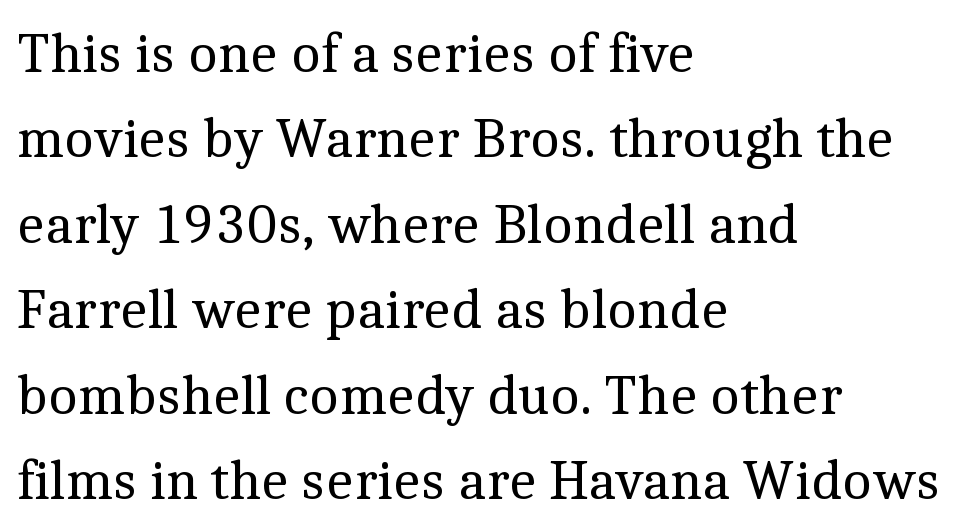
{"serif": "yes", "italic": "no", "bold": "no", "weight": "regular", "width": "normal", "x_height": "medium", "monospaced": "no", "underline": "no", "align": "left", "line_spacing": "normal", "line_spacing_ratio": 1.5, "letter_spacing": "normal", "letter_spacing_em": 0.0, "glyph_px": 57}
